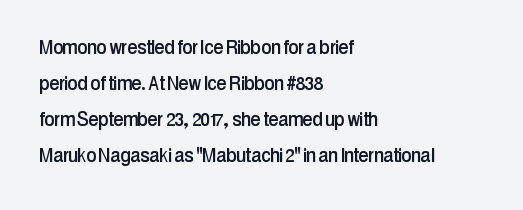
The passage shown has conventional tracking throughout. The axis of the letterforms is exactly vertical. In CSS terms this would be text-align: left. The area under the type is left untouched.
